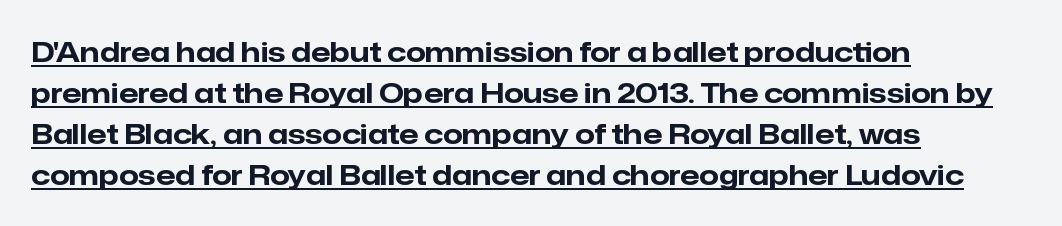
The specimen includes a rule beneath the text block's lines. Leading matches the norm, producing a regular column. Check where the strokes stop: nothing finishes them off — pure sans. On the weight axis this lands at bold, roughly 700.
